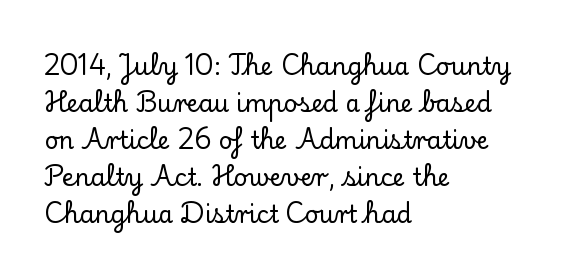
This is roman type, the default non-slanted kind. The lines in this sample share a left origin and differ only in where they stop. Glance below the letters and you will spot only blank space. The line-height multiplier appears to be the usual default. No extra tracking has been applied to these lines.
